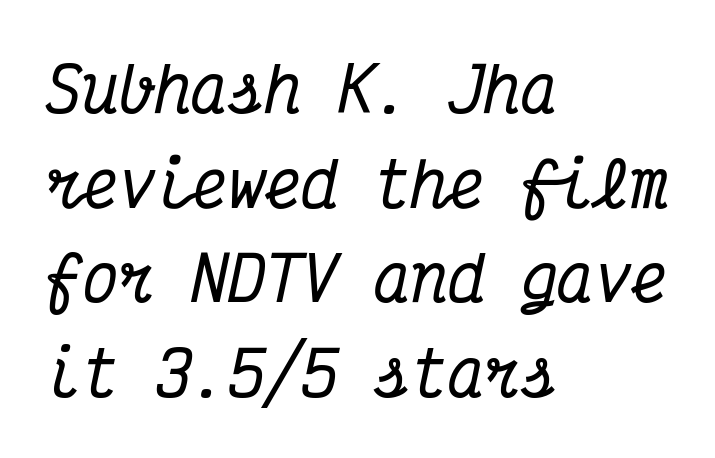
This rendering employs a face with finishing strokes, i.e., a serif. The passage shown is typed in a monospace face where columns stay perfectly aligned. Regarding leading, the lines here are spaced in the standard way. When letters slant like this, we call the style italic. Nobody touched the tracking dial on this one.
